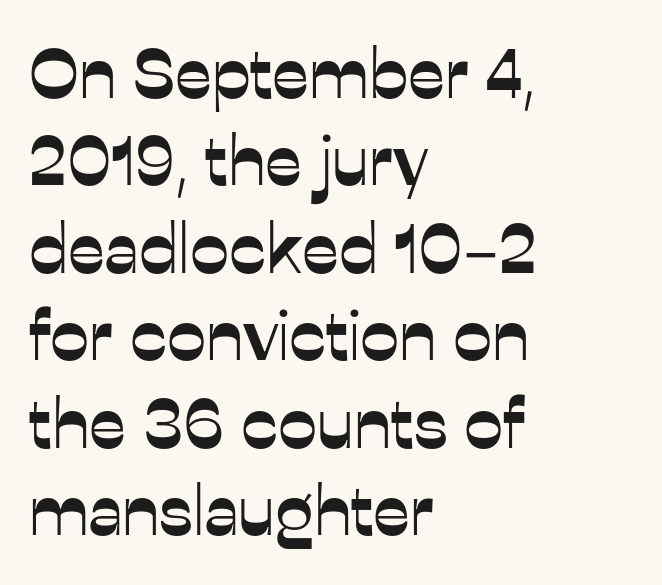
Q: Is the text italic (slanted)? A: No, it is upright.
Q: Is the typeface a serif or a sans-serif typeface? A: Sans-serif.
Q: Is the text underlined? A: No.
Q: How is the paragraph aligned? A: Left-aligned.
Q: Is the spacing between letters normal or unusually wide? A: Normal.
Q: Is the spacing between lines tight, normal or loose? A: Normal.
Q: Width (condensed, normal, or wide)? A: Normal.
Q: Stroke contrast? A: Low.
Q: x-height? A: Medium.
Q: Monospaced? A: No.
